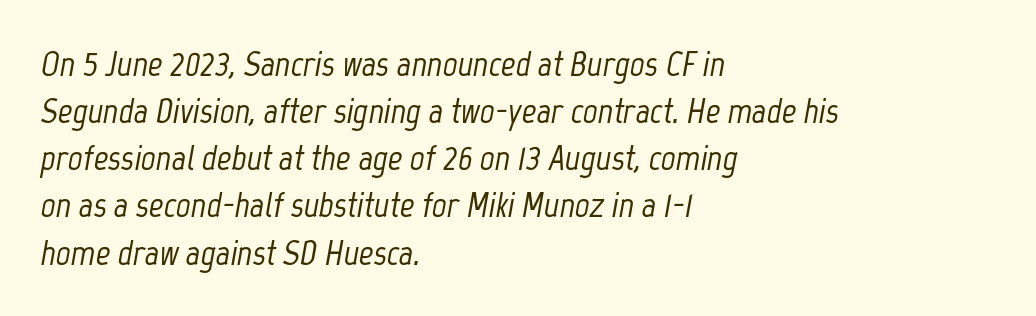
{"italic": "yes", "lean": "right", "slant_degrees": 12, "width": "condensed", "stroke_contrast": "low", "x_height": "medium", "monospaced": "no", "underline": "no", "align": "left", "line_spacing": "normal", "line_spacing_ratio": 1.31, "letter_spacing": "normal", "letter_spacing_em": 0.0, "glyph_px": 36}
